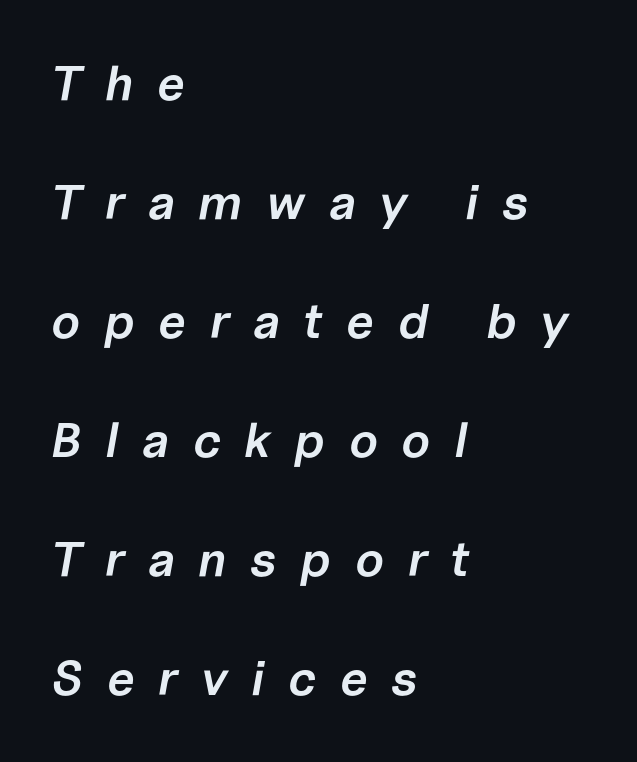
Q: Is the text bold? A: Semi-bold.
Q: Is the text italic (slanted)? A: Yes, it leans right by about 10 degrees.
Q: Is the text underlined? A: No.
Q: How is the paragraph aligned? A: Left-aligned.
Q: Is the spacing between letters normal or unusually wide? A: Unusually wide.
Q: Is the spacing between lines tight, normal or loose? A: Loose.
Q: Width (condensed, normal, or wide)? A: Normal.
Q: Stroke contrast? A: Low.
Q: x-height? A: Medium.
Q: Monospaced? A: No.
